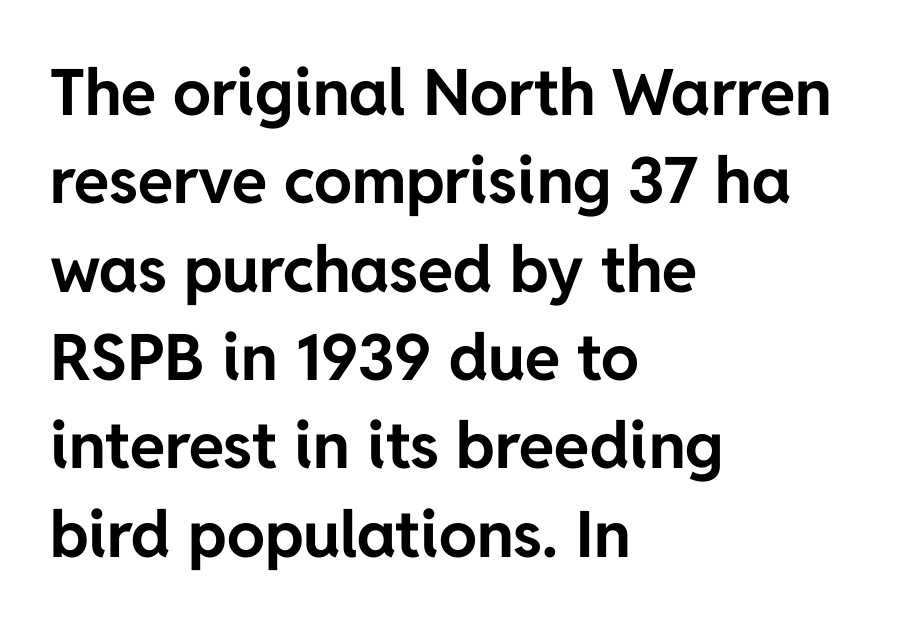
This block has exactly the height ordinary leading produces. Observe the absence of serifs on each vertical stroke in this sample. Notice how the stems are strictly vertical — no italics here. The paragraph has a hard left edge and a soft right edge.
